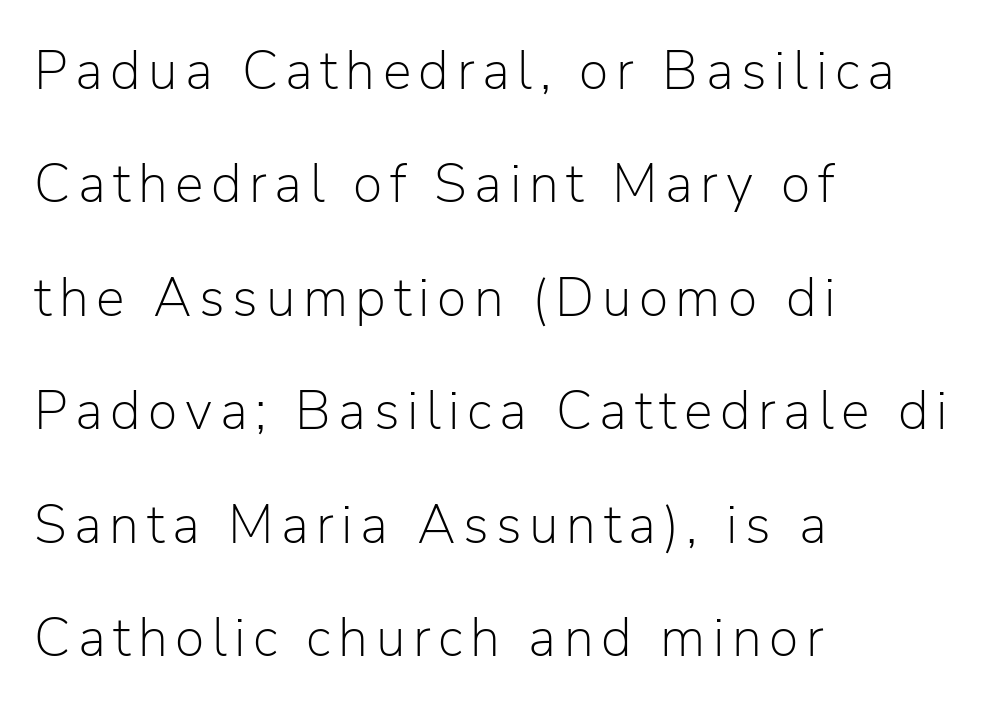
Q: Is the text bold? A: No.
Q: Is the text italic (slanted)? A: No, it is upright.
Q: Is the typeface a serif or a sans-serif typeface? A: Sans-serif.
Q: Is the text underlined? A: No.
Q: How is the paragraph aligned? A: Left-aligned.
Q: Is the spacing between lines tight, normal or loose? A: Loose.
Q: Width (condensed, normal, or wide)? A: Normal.
Q: Stroke contrast? A: Low.
Q: x-height? A: Medium.
Q: Monospaced? A: No.
